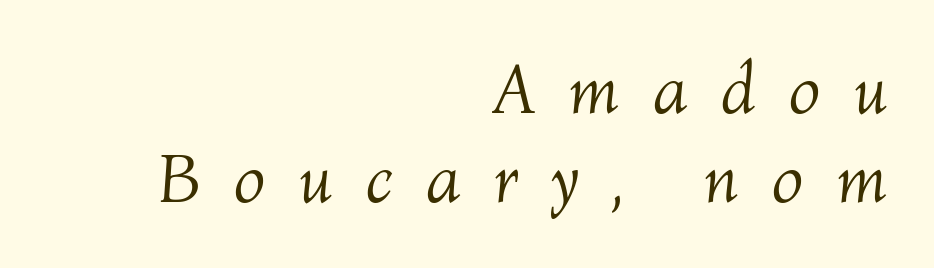
The image shows 71 px light type, italic (leaning right); set right-aligned, normal line spacing (1.25x), unusually wide letter spacing (+0.45 em), not underlined; medium stroke contrast and a medium x-height.
